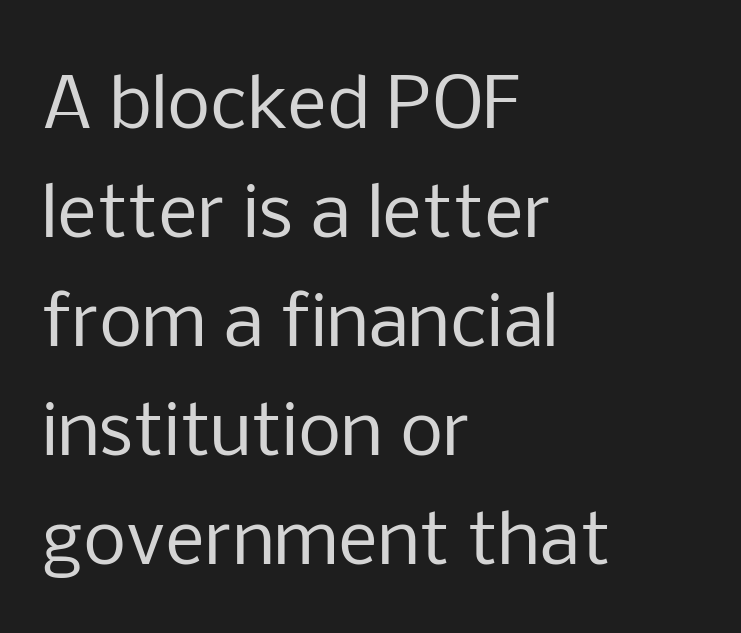
The image shows 69 px regular-weight sans-serif type, upright; set left-aligned, normal line spacing (1.58x), normal letter spacing, not underlined; low stroke contrast and a medium x-height.
